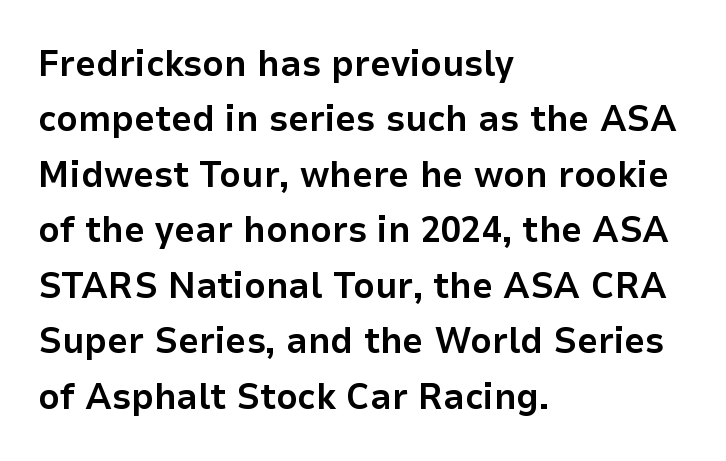
Q: Is the text bold? A: Yes.
Q: Is the text italic (slanted)? A: No, it is upright.
Q: Is the typeface a serif or a sans-serif typeface? A: Sans-serif.
Q: Is the text underlined? A: No.
Q: How is the paragraph aligned? A: Left-aligned.
Q: Is the spacing between letters normal or unusually wide? A: Normal.
Q: Is the spacing between lines tight, normal or loose? A: Normal.
Q: Width (condensed, normal, or wide)? A: Normal.
Q: Stroke contrast? A: Low.
Q: x-height? A: Medium.
Q: Monospaced? A: No.
